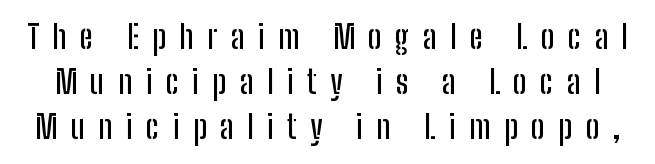
The letterforms stand isolated, each surrounded by extra space. In terms of letterform style, serifs are entirely absent. Type without underlining. Each letter keeps its own natural width here, so spacing adapts to shape. The typography opts for an upright posture over an oblique one.
